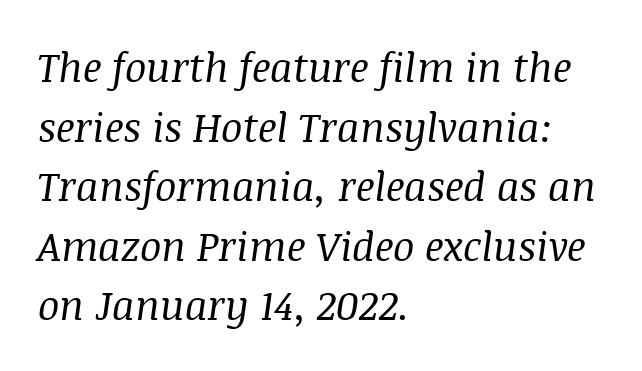
Q: Is the text bold? A: No.
Q: Is the text italic (slanted)? A: Yes, it leans right by about 8 degrees.
Q: Is the typeface a serif or a sans-serif typeface? A: Serif.
Q: Is the text underlined? A: No.
Q: How is the paragraph aligned? A: Left-aligned.
Q: Is the spacing between letters normal or unusually wide? A: Normal.
Q: Is the spacing between lines tight, normal or loose? A: Normal.
Q: Width (condensed, normal, or wide)? A: Normal.
Q: Stroke contrast? A: Medium.
Q: x-height? A: Large.
Q: Monospaced? A: No.
